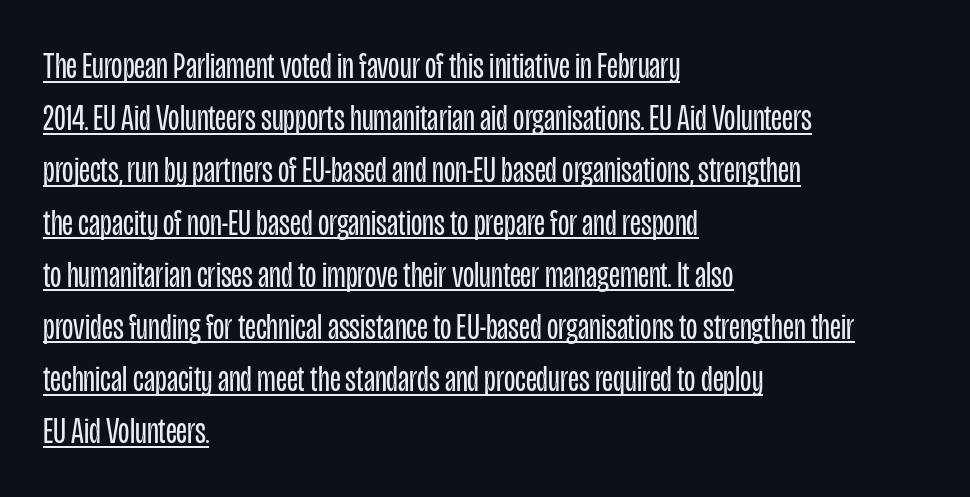
Q: Is the text bold? A: No.
Q: Is the text italic (slanted)? A: No, it is upright.
Q: Is the typeface a serif or a sans-serif typeface? A: Sans-serif.
Q: Is the text underlined? A: Yes.
Q: How is the paragraph aligned? A: Left-aligned.
Q: Is the spacing between letters normal or unusually wide? A: Normal.
Q: Is the spacing between lines tight, normal or loose? A: Normal.
Q: Width (condensed, normal, or wide)? A: Condensed.
Q: Stroke contrast? A: Low.
Q: x-height? A: Large.
Q: Monospaced? A: No.
